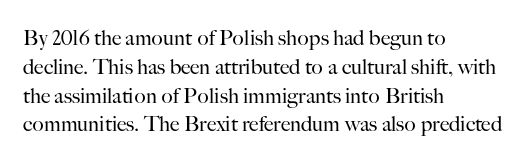
{"italic": "no", "bold": "no", "underline": "no", "align": "left", "line_spacing": "normal", "line_spacing_ratio": 1.37, "letter_spacing": "normal", "letter_spacing_em": 0.0, "glyph_px": 21}
